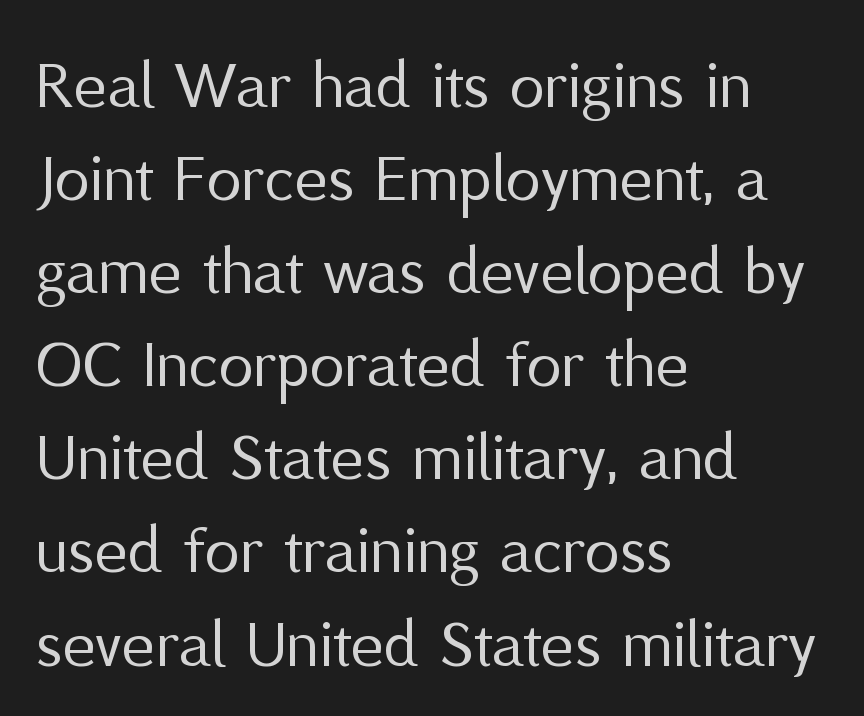
Q: Is the text bold? A: No.
Q: Is the text italic (slanted)? A: No, it is upright.
Q: Is the typeface a serif or a sans-serif typeface? A: Sans-serif.
Q: Is the text underlined? A: No.
Q: How is the paragraph aligned? A: Left-aligned.
Q: Is the spacing between letters normal or unusually wide? A: Normal.
Q: Is the spacing between lines tight, normal or loose? A: Normal.
Q: Width (condensed, normal, or wide)? A: Normal.
Q: Stroke contrast? A: Medium.
Q: x-height? A: Medium.
Q: Monospaced? A: No.
